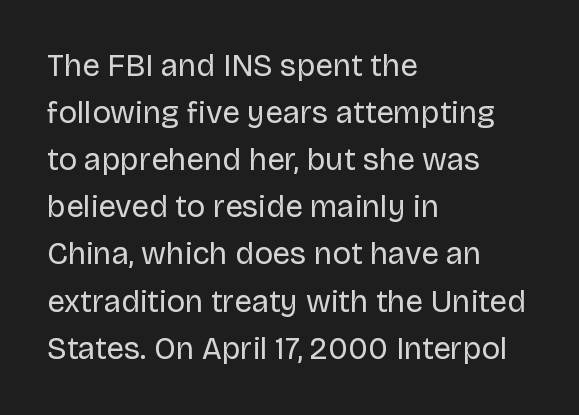
The image shows 31 px regular-weight sans-serif type, upright; set left-aligned, normal line spacing (1.52x), normal letter spacing, not underlined; low stroke contrast and a large x-height.
